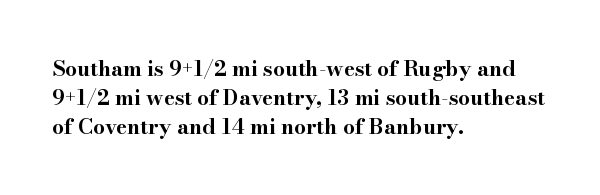
Q: Is the text bold? A: Yes.
Q: Is the text italic (slanted)? A: No, it is upright.
Q: Is the text underlined? A: No.
Q: How is the paragraph aligned? A: Left-aligned.
Q: Is the spacing between letters normal or unusually wide? A: Normal.
Q: Is the spacing between lines tight, normal or loose? A: Normal.
